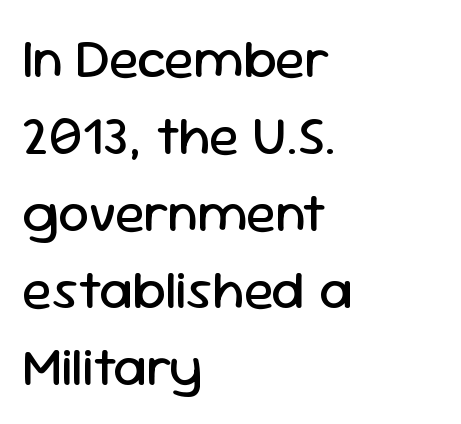
Has an underline been added? It has not. Do the characters align in a grid? No, the font is proportional. The font sits on the lighter half of the weight spectrum, regular included. Line starts are locked; line ends wander. The glyphs in this specimen are sans serif. Students, observe: this is what conventionally led text looks like.
